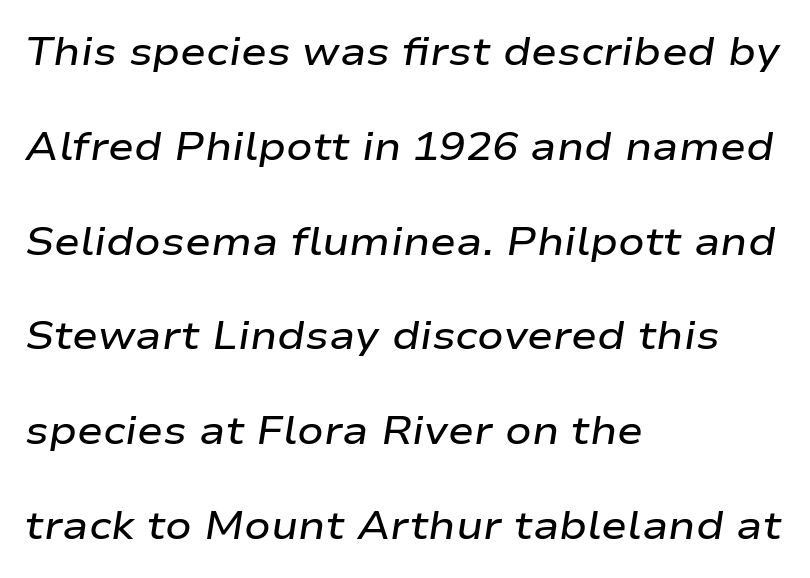
The image shows 39 px semibold, wide type, italic (leaning right); set left-aligned, loose line spacing (2.43x), normal letter spacing, not underlined; low stroke contrast and a medium x-height.
